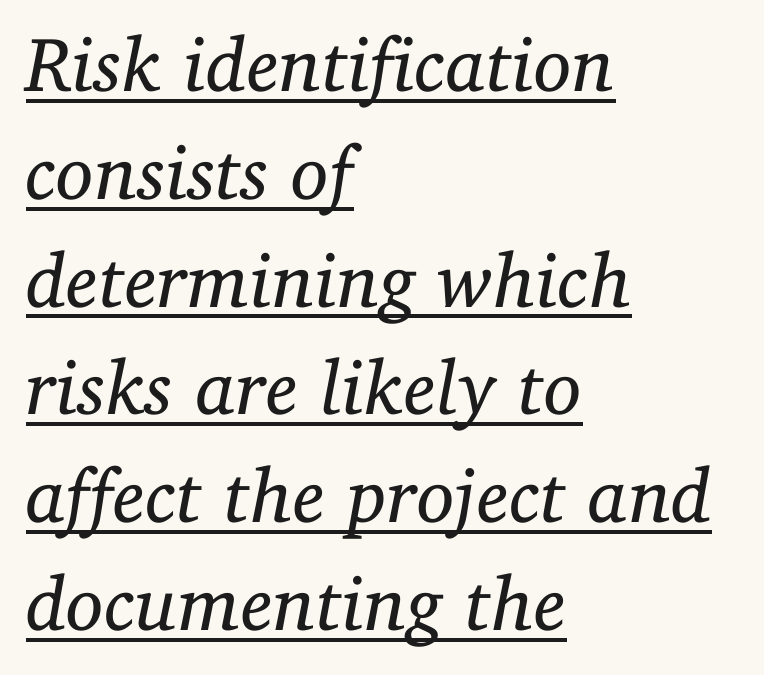
{"serif": "yes", "italic": "yes", "lean": "right", "slant_degrees": 11, "bold": "no", "weight": "regular", "width": "normal", "stroke_contrast": "low", "x_height": "medium", "monospaced": "no", "underline": "yes", "align": "left", "line_spacing": "normal", "line_spacing_ratio": 1.4, "letter_spacing": "normal", "letter_spacing_em": 0.0, "glyph_px": 77}
